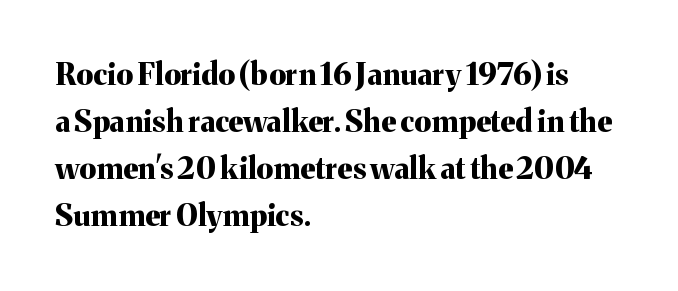
{"serif": "yes", "italic": "no", "bold": "yes", "weight": "bold", "width": "normal", "stroke_contrast": "medium", "x_height": "medium", "monospaced": "no", "underline": "no", "align": "left", "line_spacing": "normal", "line_spacing_ratio": 1.57, "letter_spacing": "normal", "letter_spacing_em": 0.0, "glyph_px": 30}
